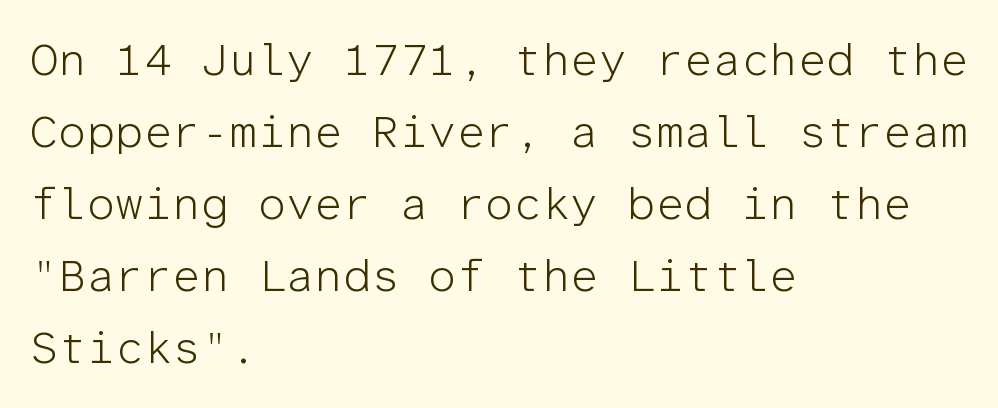
{"serif": "no", "italic": "no", "bold": "no", "weight": "light", "width": "normal", "stroke_contrast": "low", "x_height": "medium", "monospaced": "yes", "underline": "no", "align": "left", "line_spacing": "normal", "line_spacing_ratio": 1.6, "letter_spacing": "normal", "letter_spacing_em": 0.0, "glyph_px": 45}
